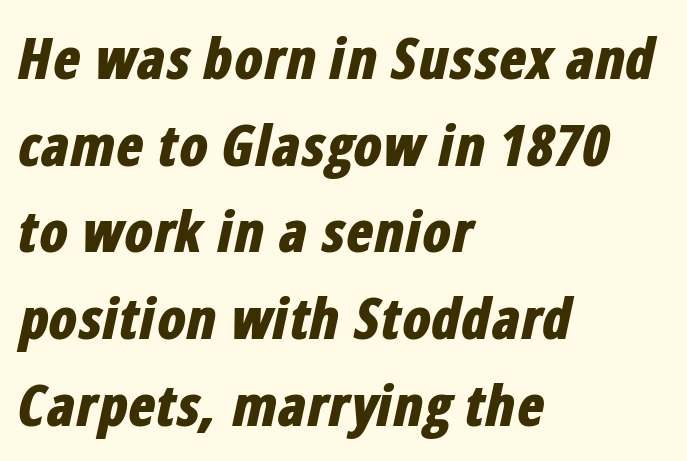
Q: Is the text bold? A: Yes.
Q: Is the text italic (slanted)? A: Yes, it leans right by about 12 degrees.
Q: Is the text underlined? A: No.
Q: How is the paragraph aligned? A: Left-aligned.
Q: Is the spacing between letters normal or unusually wide? A: Normal.
Q: Is the spacing between lines tight, normal or loose? A: Normal.
Q: Width (condensed, normal, or wide)? A: Condensed.
Q: Stroke contrast? A: Low.
Q: x-height? A: Medium.
Q: Monospaced? A: No.
